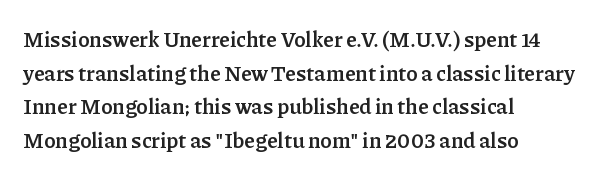
Q: Is the text bold? A: Yes.
Q: Is the text italic (slanted)? A: No, it is upright.
Q: Is the text underlined? A: No.
Q: How is the paragraph aligned? A: Left-aligned.
Q: Is the spacing between letters normal or unusually wide? A: Normal.
Q: Is the spacing between lines tight, normal or loose? A: Normal.
